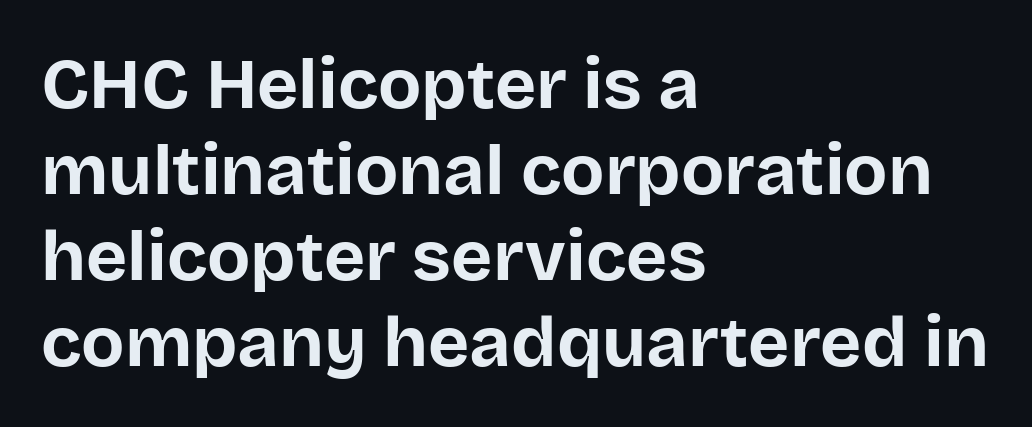
{"serif": "no", "italic": "no", "bold": "yes", "weight": "bold", "width": "normal", "stroke_contrast": "low", "x_height": "large", "monospaced": "no", "underline": "no", "align": "left", "line_spacing_ratio": 1.21, "letter_spacing": "normal", "letter_spacing_em": 0.0, "glyph_px": 71}
